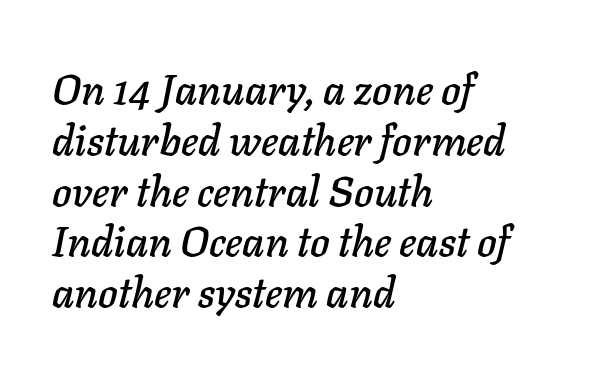
{"italic": "yes", "lean": "right", "slant_degrees": 11, "width": "normal", "stroke_contrast": "low", "x_height": "medium", "monospaced": "no", "underline": "no", "align": "left", "line_spacing_ratio": 1.21, "letter_spacing": "normal", "letter_spacing_em": 0.0, "glyph_px": 42}
